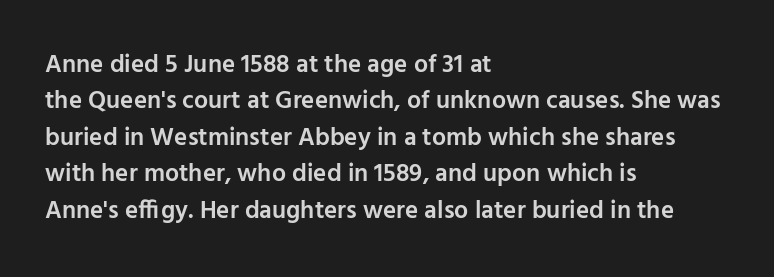
Q: Is the text bold? A: Semi-bold.
Q: Is the text italic (slanted)? A: No, it is upright.
Q: Is the text underlined? A: No.
Q: How is the paragraph aligned? A: Left-aligned.
Q: Is the spacing between letters normal or unusually wide? A: Normal.
Q: Is the spacing between lines tight, normal or loose? A: Normal.
